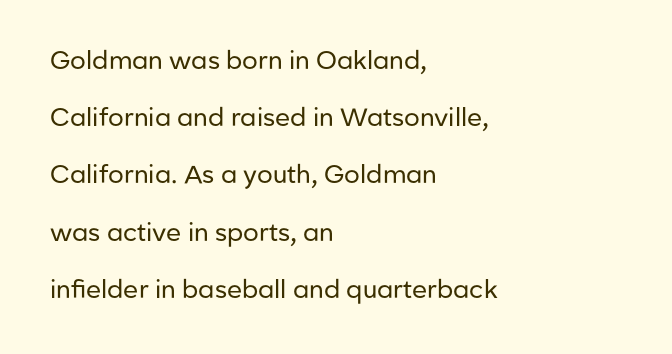
The text block is weighted toward the left margin, trailing off unevenly rightward. This rendering leaves character spacing at its baseline value. Vertical spacing — loose. Italic: no, the glyphs are upright roman. Letters rest on an invisible, unmarked baseline. Is the stroke heavy? The answer is a plain regular-or-lighter.
